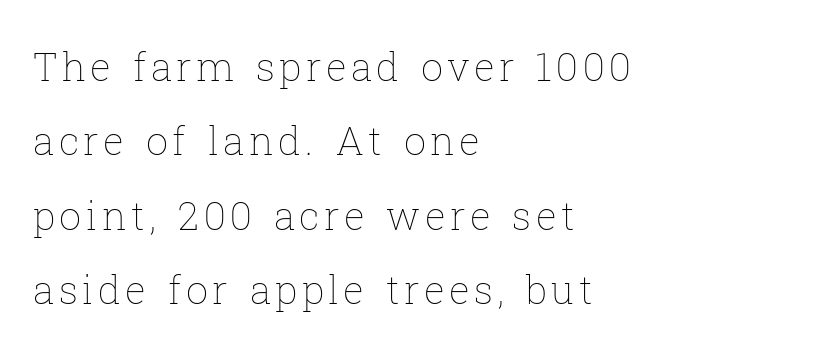
Q: Is the text bold? A: No.
Q: Is the text italic (slanted)? A: No, it is upright.
Q: Is the text underlined? A: No.
Q: How is the paragraph aligned? A: Left-aligned.
Q: Is the spacing between lines tight, normal or loose? A: Loose.
Q: Width (condensed, normal, or wide)? A: Normal.
Q: Stroke contrast? A: Low.
Q: x-height? A: Medium.
Q: Monospaced? A: No.
